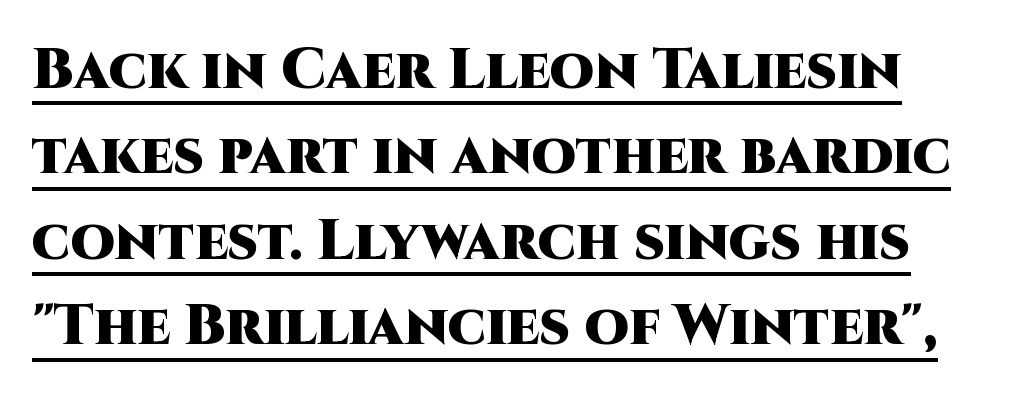
What decoration does the sample have? An underline. The face used here is proportionally spaced, like ordinary book or web type. Font category for this specimen: sans-serif. The glyphs have the mass of a bold cut.
